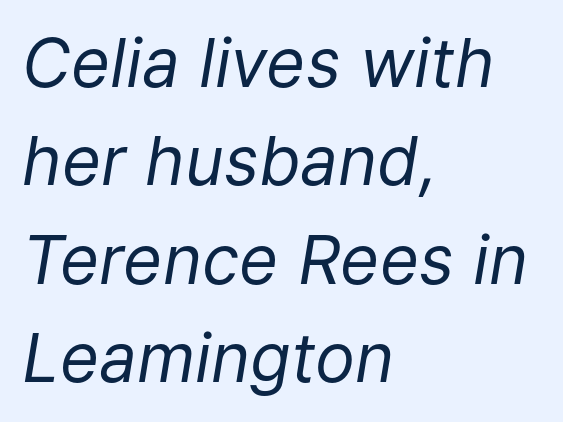
Q: Is the text bold? A: No.
Q: Is the text italic (slanted)? A: Yes, it leans right by about 9 degrees.
Q: Is the text underlined? A: No.
Q: How is the paragraph aligned? A: Left-aligned.
Q: Is the spacing between letters normal or unusually wide? A: Normal.
Q: Is the spacing between lines tight, normal or loose? A: Normal.
Q: Width (condensed, normal, or wide)? A: Normal.
Q: Stroke contrast? A: Low.
Q: x-height? A: Medium.
Q: Monospaced? A: No.
